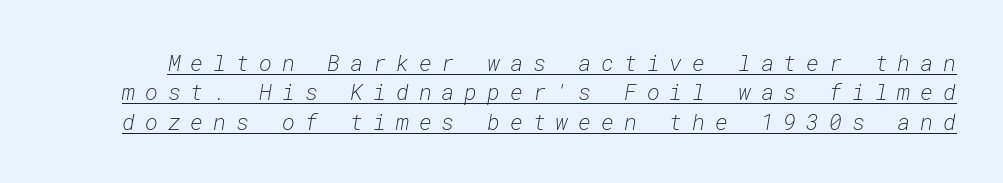
{"italic": "yes", "lean": "right", "slant_degrees": 10, "bold": "no", "underline": "yes", "line_spacing": "normal", "line_spacing_ratio": 1.34, "letter_spacing": "wide", "letter_spacing_em": 0.45, "glyph_px": 22}
